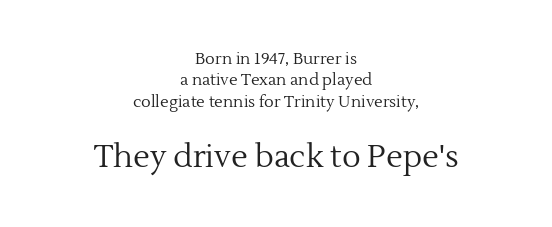
Q: Is the text bold? A: No.
Q: Is the text italic (slanted)? A: No, it is upright.
Q: Is the typeface a serif or a sans-serif typeface? A: Serif.
Q: Is the text underlined? A: No.
Q: How is the paragraph aligned? A: Centered.
Q: Is the spacing between letters normal or unusually wide? A: Normal.
Q: Is the spacing between lines tight, normal or loose? A: Normal.
Q: Which block of text is set in a larger size, the first (top) or the second (bottom)? A: The second (bottom) one.
Q: Width (condensed, normal, or wide)? A: Normal.
Q: x-height? A: Medium.
Q: Monospaced? A: No.
